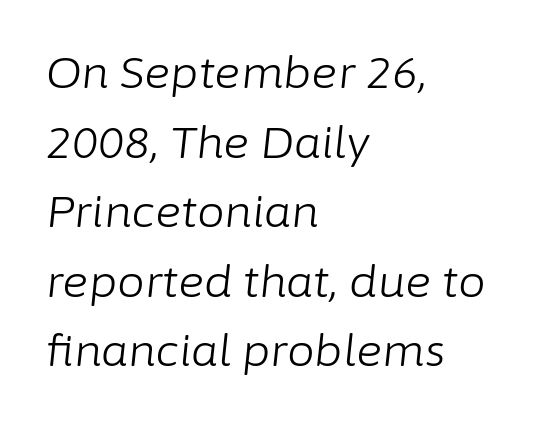
The image shows 44 px light type, italic (leaning right); set left-aligned, normal line spacing (1.58x), normal letter spacing, not underlined; low stroke contrast and a medium x-height.
